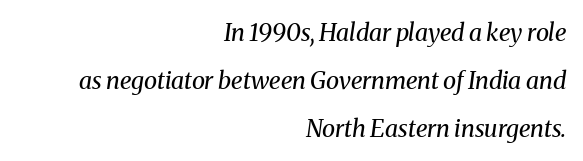
{"italic": "yes", "lean": "right", "slant_degrees": 8, "bold": "no", "underline": "no", "align": "right", "line_spacing": "loose", "line_spacing_ratio": 2.0, "letter_spacing": "normal", "letter_spacing_em": 0.0, "glyph_px": 24}
